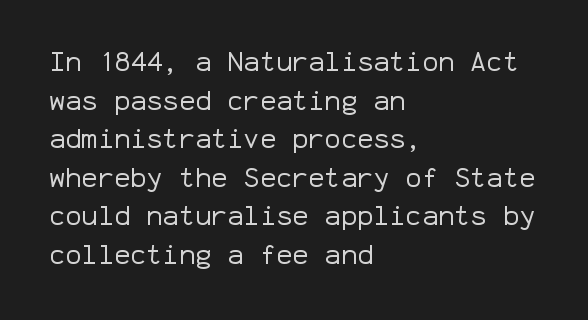
Q: Is the text bold? A: No.
Q: Is the text italic (slanted)? A: No, it is upright.
Q: Is the text underlined? A: No.
Q: How is the paragraph aligned? A: Left-aligned.
Q: Is the spacing between letters normal or unusually wide? A: Normal.
Q: Is the spacing between lines tight, normal or loose? A: Normal.
